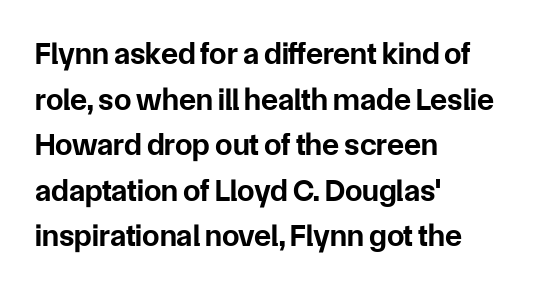
{"serif": "no", "italic": "no", "bold": "yes", "weight": "bold", "width": "normal", "stroke_contrast": "low", "x_height": "medium", "monospaced": "no", "underline": "no", "align": "left", "line_spacing": "normal", "line_spacing_ratio": 1.47, "letter_spacing": "normal", "letter_spacing_em": 0.0, "glyph_px": 31}
